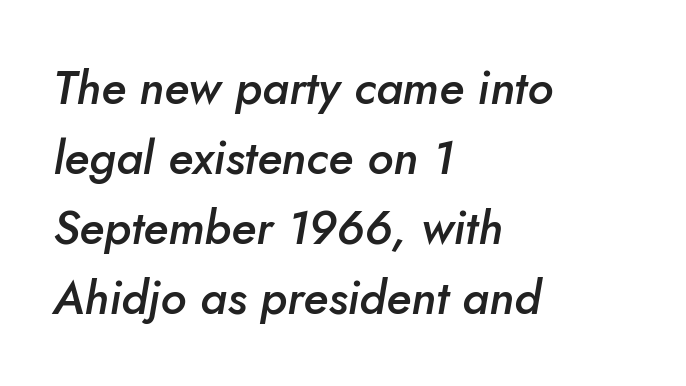
Q: Is the text bold? A: Semi-bold.
Q: Is the text italic (slanted)? A: Yes, it leans right by about 5 degrees.
Q: Is the text underlined? A: No.
Q: How is the paragraph aligned? A: Left-aligned.
Q: Is the spacing between letters normal or unusually wide? A: Normal.
Q: Is the spacing between lines tight, normal or loose? A: Normal.
Q: Width (condensed, normal, or wide)? A: Normal.
Q: Stroke contrast? A: Low.
Q: x-height? A: Small.
Q: Monospaced? A: No.
